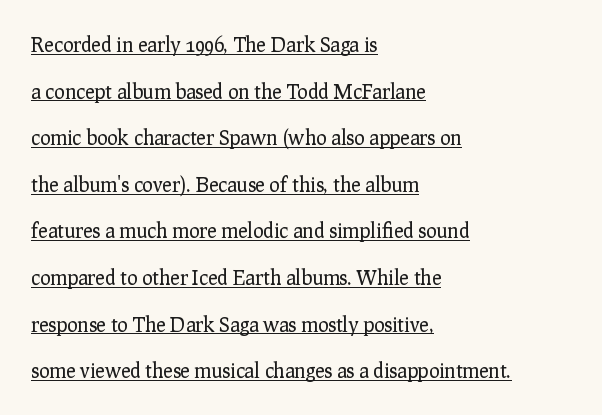
Q: Is the text bold? A: No.
Q: Is the text italic (slanted)? A: No, it is upright.
Q: Is the text underlined? A: Yes.
Q: How is the paragraph aligned? A: Left-aligned.
Q: Is the spacing between letters normal or unusually wide? A: Normal.
Q: Is the spacing between lines tight, normal or loose? A: Loose.
